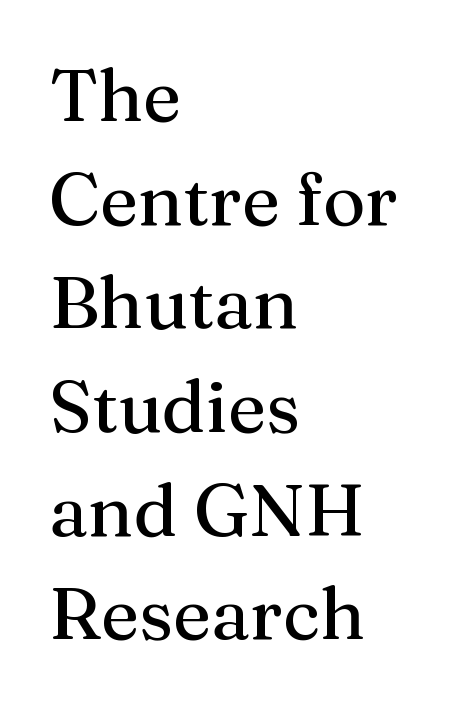
{"serif": "yes", "italic": "no", "width": "normal", "stroke_contrast": "medium", "x_height": "medium", "monospaced": "no", "underline": "no", "align": "left", "line_spacing": "normal", "line_spacing_ratio": 1.42, "letter_spacing": "normal", "letter_spacing_em": 0.0, "glyph_px": 73}
